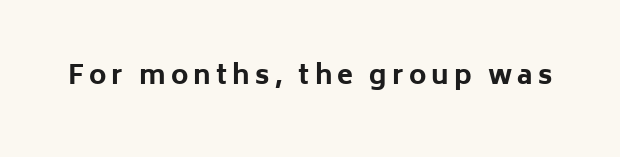
Q: Is the text bold? A: Yes.
Q: Is the text italic (slanted)? A: No, it is upright.
Q: Is the text underlined? A: No.
Q: Is the spacing between letters normal or unusually wide? A: Unusually wide.
